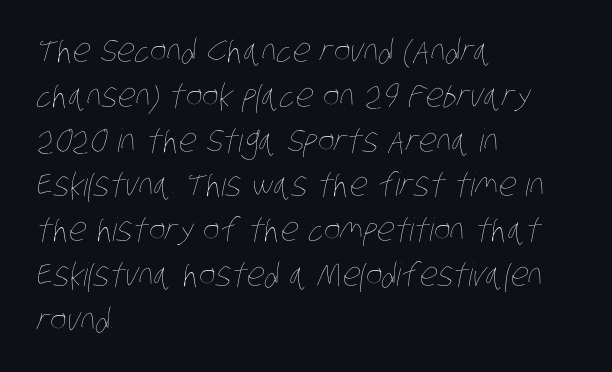
{"bold": "no", "weight": "thin", "width": "condensed", "stroke_contrast": "low", "x_height": "large", "monospaced": "no", "underline": "no", "align": "left", "line_spacing": "normal", "line_spacing_ratio": 1.4, "letter_spacing": "normal", "letter_spacing_em": 0.0, "glyph_px": 32}
